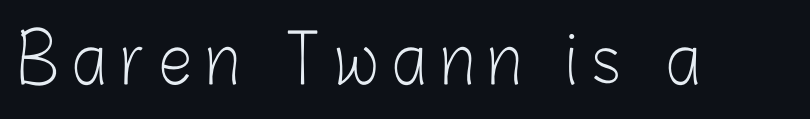
You can tell it's not italic because the verticals are truly vertical. No word sits above an underline. Vertical stems look standard width or narrower in stroke. Caption: expanded tracking, letters set apart. These lines are composed in type without serifs.
